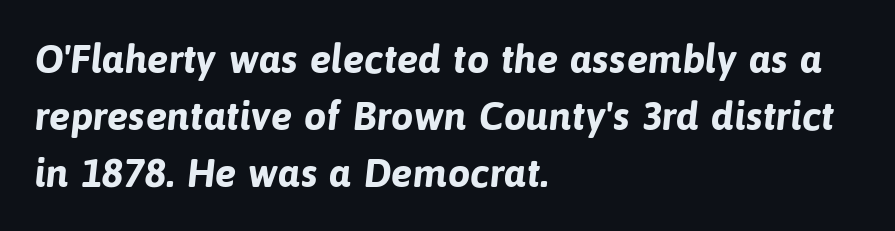
Q: Is the text bold? A: Yes.
Q: Is the typeface a serif or a sans-serif typeface? A: Sans-serif.
Q: Is the text underlined? A: No.
Q: How is the paragraph aligned? A: Left-aligned.
Q: Is the spacing between letters normal or unusually wide? A: Normal.
Q: Is the spacing between lines tight, normal or loose? A: Normal.
Q: Width (condensed, normal, or wide)? A: Normal.
Q: Stroke contrast? A: Low.
Q: x-height? A: Medium.
Q: Monospaced? A: No.
